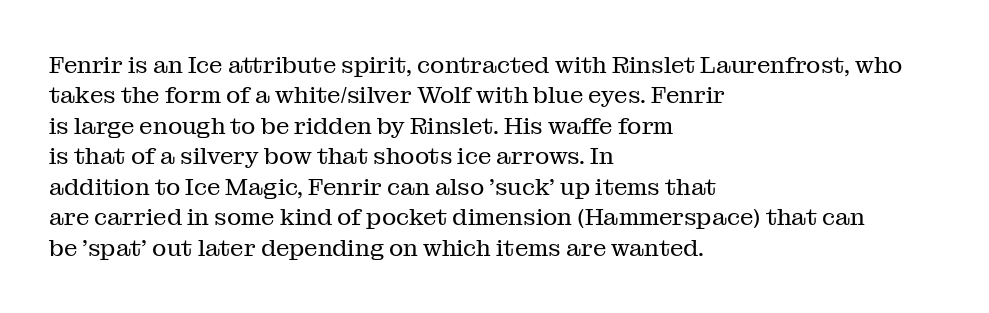
Q: Is the text bold? A: No.
Q: Is the text italic (slanted)? A: No, it is upright.
Q: Is the text underlined? A: No.
Q: How is the paragraph aligned? A: Left-aligned.
Q: Is the spacing between letters normal or unusually wide? A: Normal.
Q: Is the spacing between lines tight, normal or loose? A: Normal.
